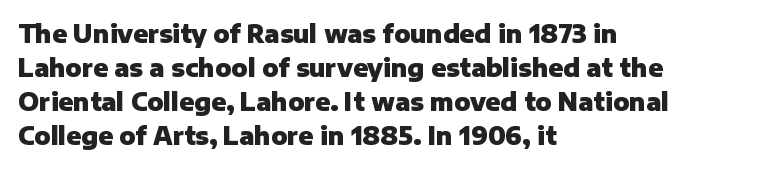
Check under the words: just untouched page. The lettering stays uniformly vertical, giving the passage a roman look. Does the weight exceed regular? Yes, all the way to bold. Leading: standard.
